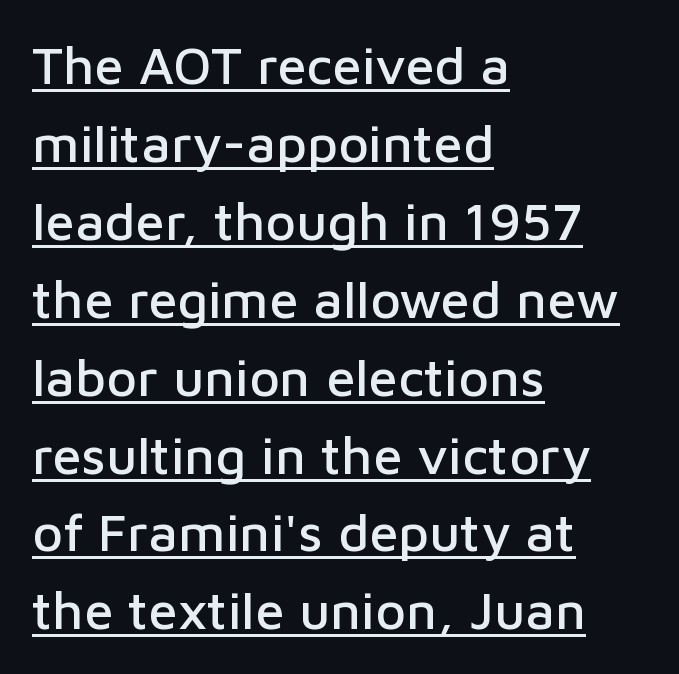
{"serif": "no", "italic": "no", "width": "normal", "stroke_contrast": "low", "x_height": "medium", "monospaced": "no", "underline": "yes", "align": "left", "line_spacing": "normal", "line_spacing_ratio": 1.47, "letter_spacing": "normal", "letter_spacing_em": 0.0, "glyph_px": 53}
